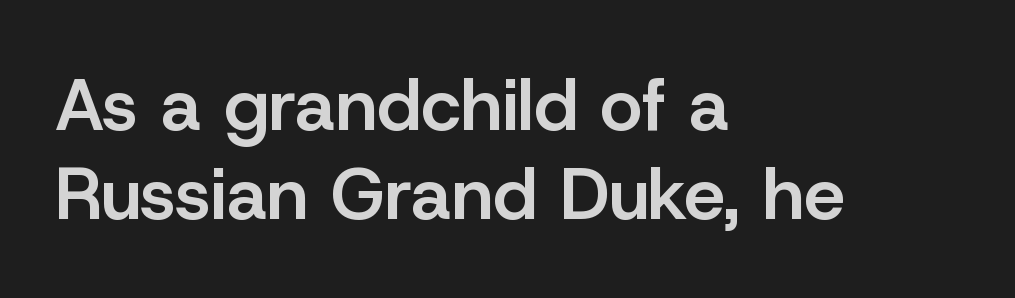
{"serif": "no", "italic": "no", "bold": "semi", "weight": "semibold", "width": "normal", "stroke_contrast": "low", "x_height": "medium", "monospaced": "no", "underline": "no", "align": "left", "line_spacing_ratio": 1.22, "letter_spacing": "normal", "letter_spacing_em": 0.0, "glyph_px": 73}
